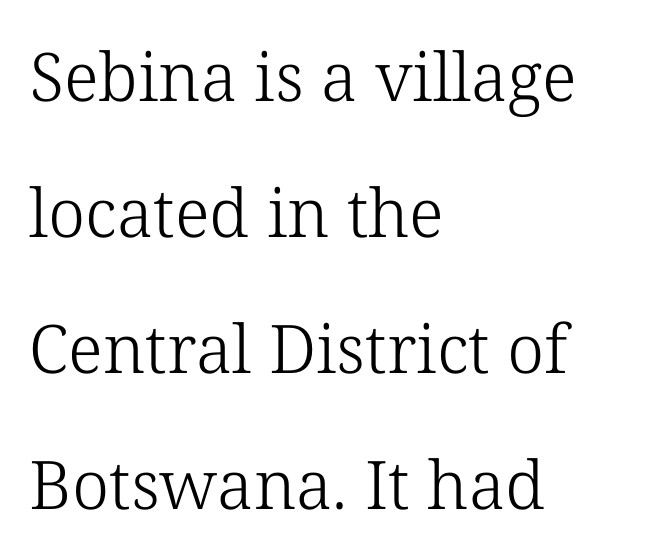
Q: Is the text bold? A: No.
Q: Is the text italic (slanted)? A: No, it is upright.
Q: Is the typeface a serif or a sans-serif typeface? A: Serif.
Q: Is the text underlined? A: No.
Q: How is the paragraph aligned? A: Left-aligned.
Q: Is the spacing between letters normal or unusually wide? A: Normal.
Q: Is the spacing between lines tight, normal or loose? A: Loose.
Q: Width (condensed, normal, or wide)? A: Normal.
Q: Stroke contrast? A: Low.
Q: x-height? A: Medium.
Q: Monospaced? A: No.
